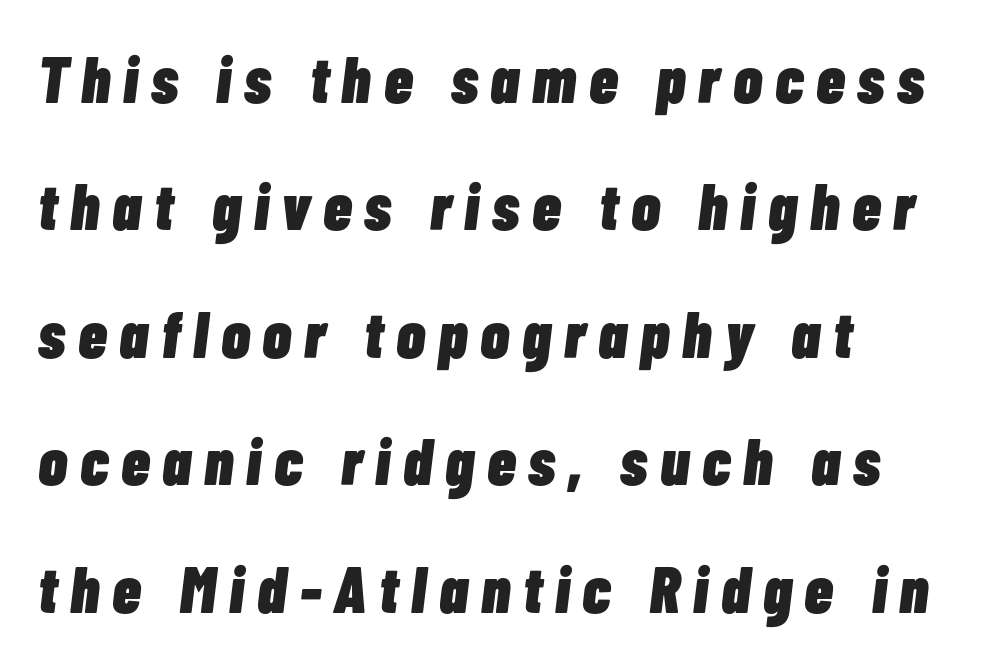
The image shows 65 px heavy, condensed type, italic (leaning right); set left-aligned, loose line spacing (1.96x), unusually wide letter spacing (+0.2 em), not underlined; low stroke contrast and a medium x-height.
